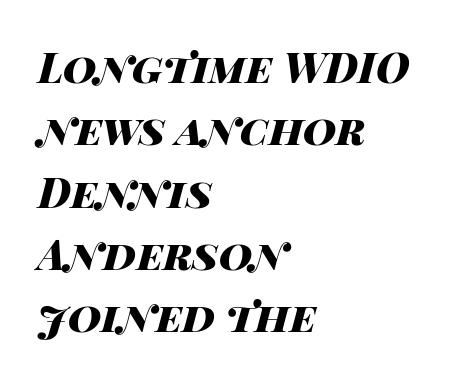
{"italic": "yes", "lean": "right", "slant_degrees": 14, "bold": "yes", "weight": "heavy", "width": "wide", "stroke_contrast": "high", "x_height": "large", "monospaced": "no", "underline": "no", "align": "left", "line_spacing": "normal", "line_spacing_ratio": 1.52, "letter_spacing": "normal", "letter_spacing_em": 0.0, "glyph_px": 41}
